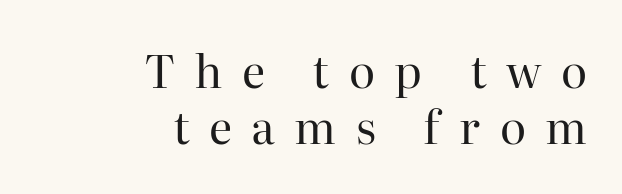
Q: Is the text bold? A: No.
Q: Is the text italic (slanted)? A: No, it is upright.
Q: Is the typeface a serif or a sans-serif typeface? A: Serif.
Q: Is the text underlined? A: No.
Q: How is the paragraph aligned? A: Right-aligned.
Q: Is the spacing between letters normal or unusually wide? A: Unusually wide.
Q: Is the spacing between lines tight, normal or loose? A: Normal.
Q: Width (condensed, normal, or wide)? A: Normal.
Q: Stroke contrast? A: High.
Q: x-height? A: Medium.
Q: Monospaced? A: No.
